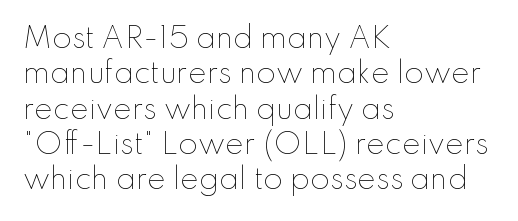
Stem width sits at or under what a default text font uses. The passage shown is typed in a proportional face where columns would drift. This sample is left-justified, so line endings fall wherever the words run out. The passage shown is not underscored anywhere. Between one letter and the next there's only the usual sliver of space. Vertical strokes here are truly vertical.
